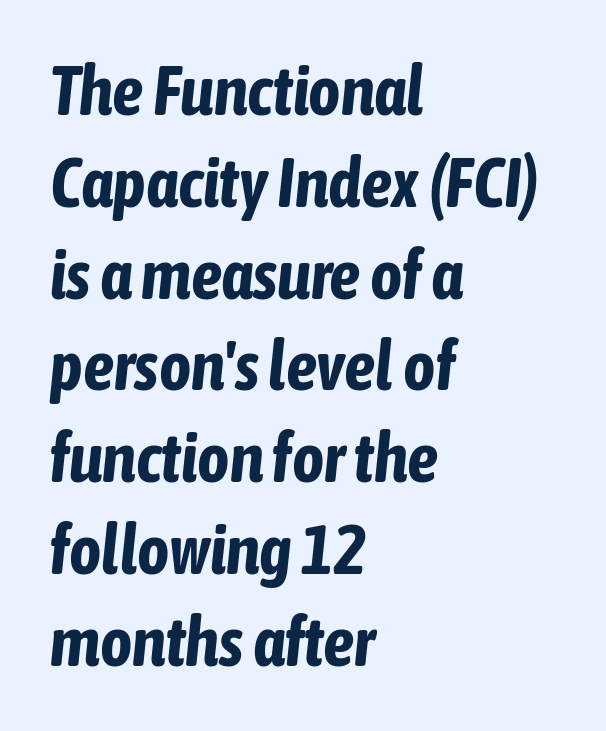
The specimen omits any rule beneath the text block's lines. An italicized treatment has been applied to the whole sample. The rendering uses a moderate line-height, typical for paragraphs. A typesetter would call this proportional, since set widths differ per character. This sample is left-justified, so line endings fall wherever the words run out.
